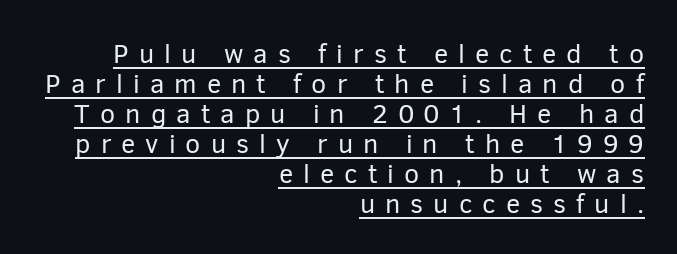
{"italic": "no", "bold": "no", "underline": "yes", "align": "right", "line_spacing": "tight", "line_spacing_ratio": 1.11, "letter_spacing": "wide", "letter_spacing_em": 0.37, "glyph_px": 27}
